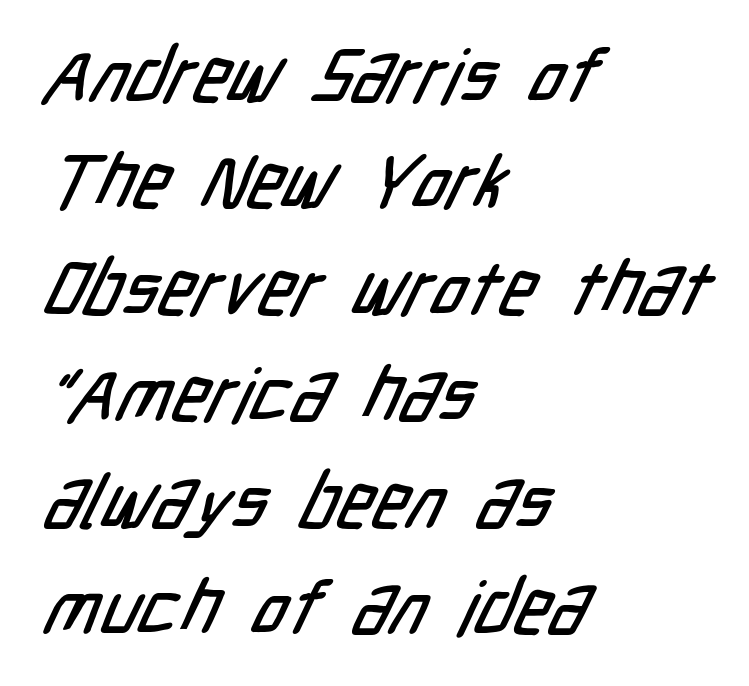
The image shows 75 px condensed sans-serif type; set left-aligned, normal line spacing (1.42x), normal letter spacing, not underlined; low stroke contrast and a medium x-height.
